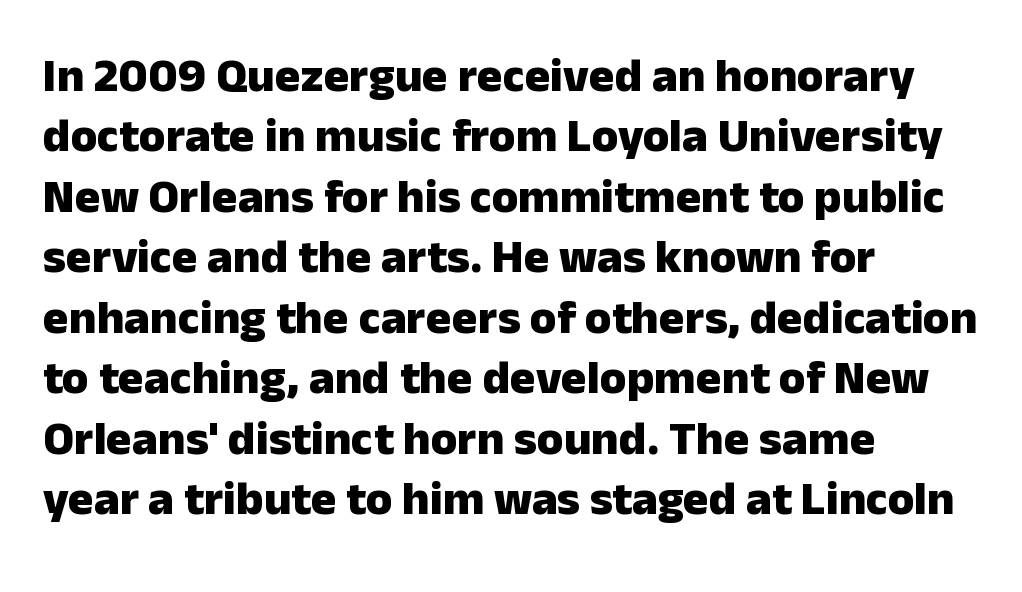
The rendering uses natural spacing where letterforms have individual widths. The type family on display is of the sans-serif kind. Bold? Absolutely — the strokes are thick and heavy. Lines of text with bare space underneath.
